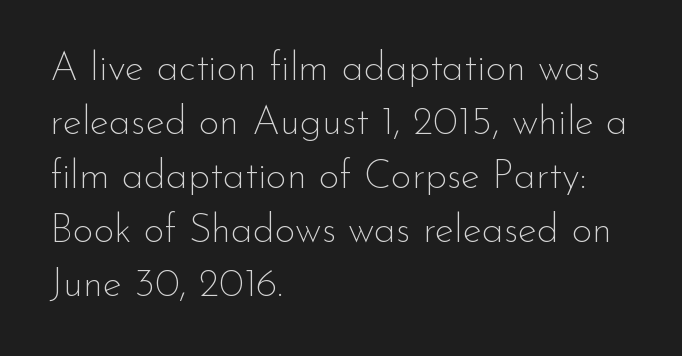
Compared with typical paragraphs, the rows here are spaced about the same. This sample has the flowing, uneven cadence of proportional lettering. The setting favours the left margin, as ordinary paragraphs usually do. Stroke thickness stays within the range of a standard reading face or lighter.
